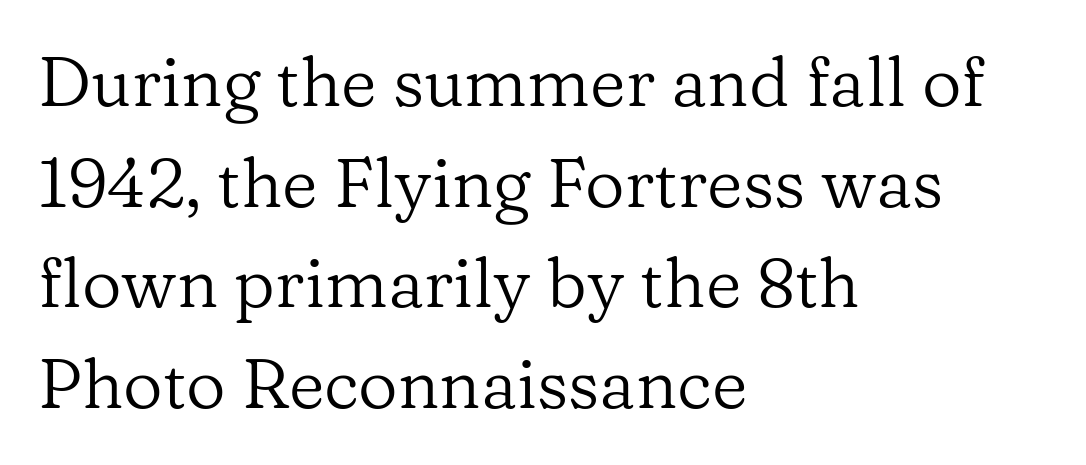
Q: Is the text bold? A: No.
Q: Is the text italic (slanted)? A: No, it is upright.
Q: Is the typeface a serif or a sans-serif typeface? A: Serif.
Q: Is the text underlined? A: No.
Q: How is the paragraph aligned? A: Left-aligned.
Q: Is the spacing between letters normal or unusually wide? A: Normal.
Q: Is the spacing between lines tight, normal or loose? A: Normal.
Q: Width (condensed, normal, or wide)? A: Normal.
Q: Stroke contrast? A: Low.
Q: x-height? A: Medium.
Q: Monospaced? A: No.
